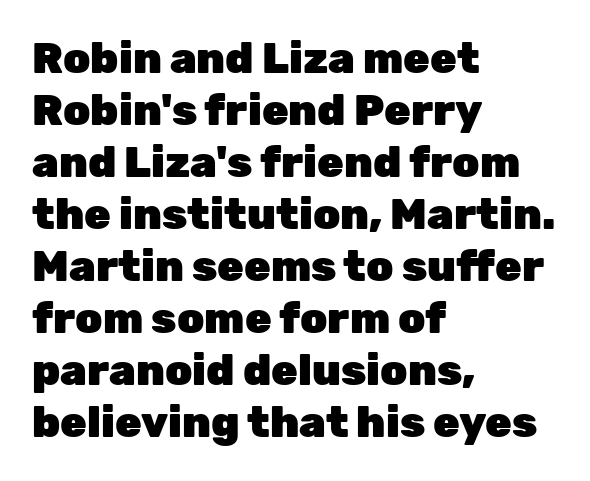
{"serif": "no", "italic": "no", "bold": "yes", "weight": "heavy", "width": "normal", "stroke_contrast": "low", "x_height": "medium", "monospaced": "no", "underline": "no", "align": "left", "line_spacing_ratio": 1.21, "letter_spacing": "normal", "letter_spacing_em": 0.0, "glyph_px": 43}
